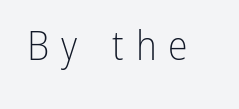
Each letter's strokes conclude bluntly, with no projecting serifs. Type without underlining. Upright lettering throughout. The letterforms sit at book weight or below. Is this a fixed-width face? No — the glyphs have proportional, varying widths.
